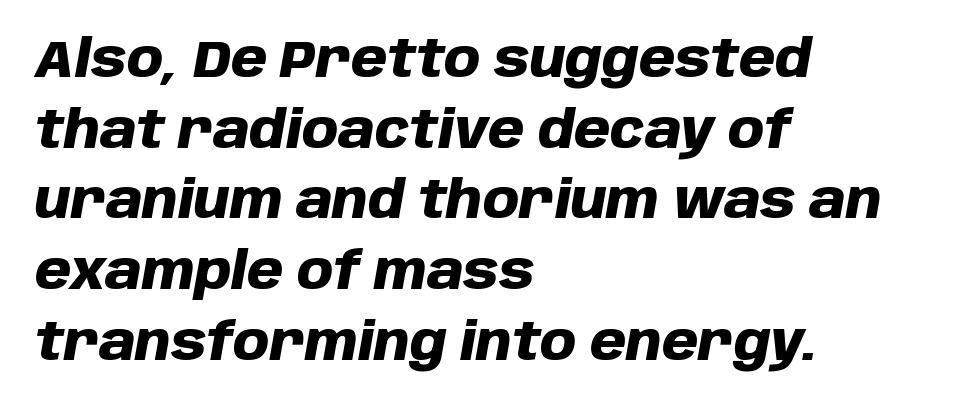
The image shows 52 px heavy type, italic (leaning right); set left-aligned, normal line spacing (1.36x), normal letter spacing, not underlined; low stroke contrast and a large x-height.
